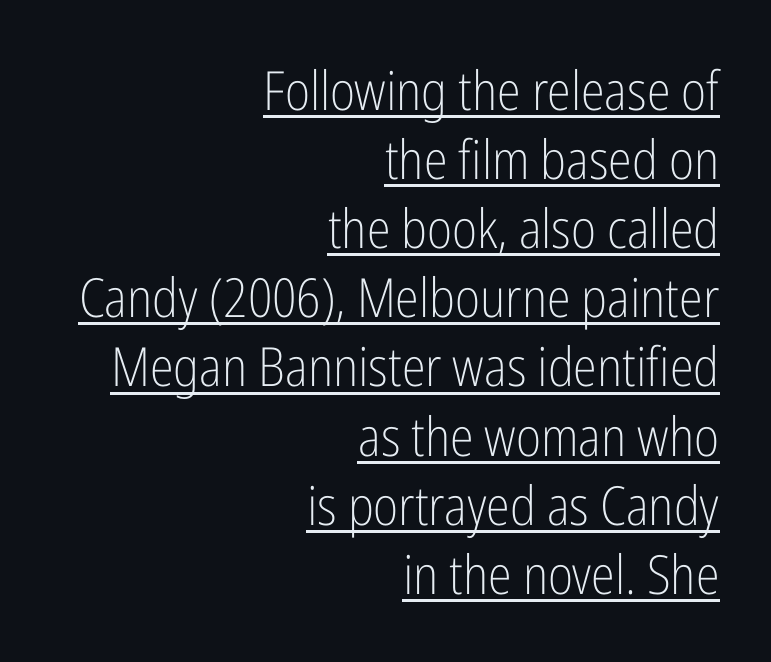
This rendering features underlined lettering. The axis of the letterforms is exactly vertical. Each word holds together tightly as a unit, with standard inter-letter gaps. A normal amount of white space separates one row of letters from the next. The rendering anchors every line to the right-hand side. Proportional: the letters do not fall into vertical columns.
